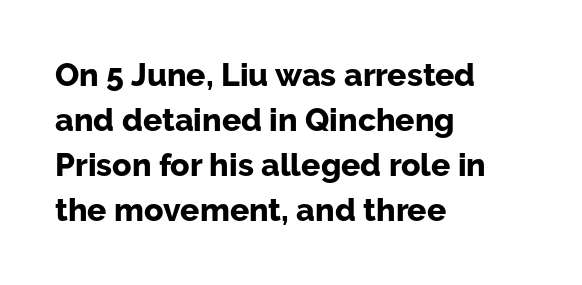
Q: Is the text bold? A: Yes.
Q: Is the text italic (slanted)? A: No, it is upright.
Q: Is the typeface a serif or a sans-serif typeface? A: Sans-serif.
Q: Is the text underlined? A: No.
Q: How is the paragraph aligned? A: Left-aligned.
Q: Is the spacing between letters normal or unusually wide? A: Normal.
Q: Is the spacing between lines tight, normal or loose? A: Normal.
Q: Width (condensed, normal, or wide)? A: Normal.
Q: Stroke contrast? A: Low.
Q: x-height? A: Medium.
Q: Monospaced? A: No.
